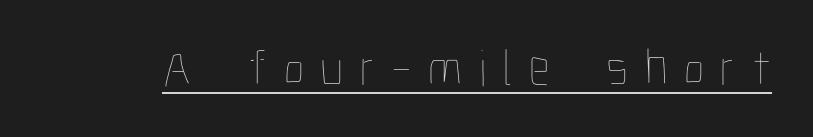
{"italic": "no", "bold": "no", "weight": "thin", "width": "condensed", "stroke_contrast": "low", "x_height": "medium", "monospaced": "no", "underline": "yes", "letter_spacing": "wide", "letter_spacing_em": 0.32, "glyph_px": 52}
